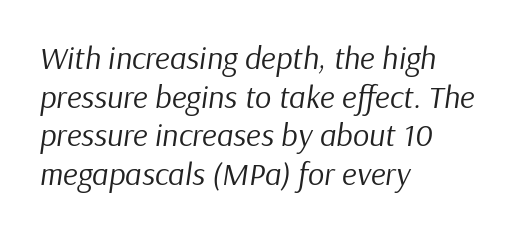
{"italic": "yes", "lean": "right", "slant_degrees": 9, "bold": "no", "weight": "regular", "width": "normal", "stroke_contrast": "low", "x_height": "medium", "monospaced": "no", "underline": "no", "align": "left", "line_spacing_ratio": 1.21, "letter_spacing": "normal", "letter_spacing_em": 0.0, "glyph_px": 32}
